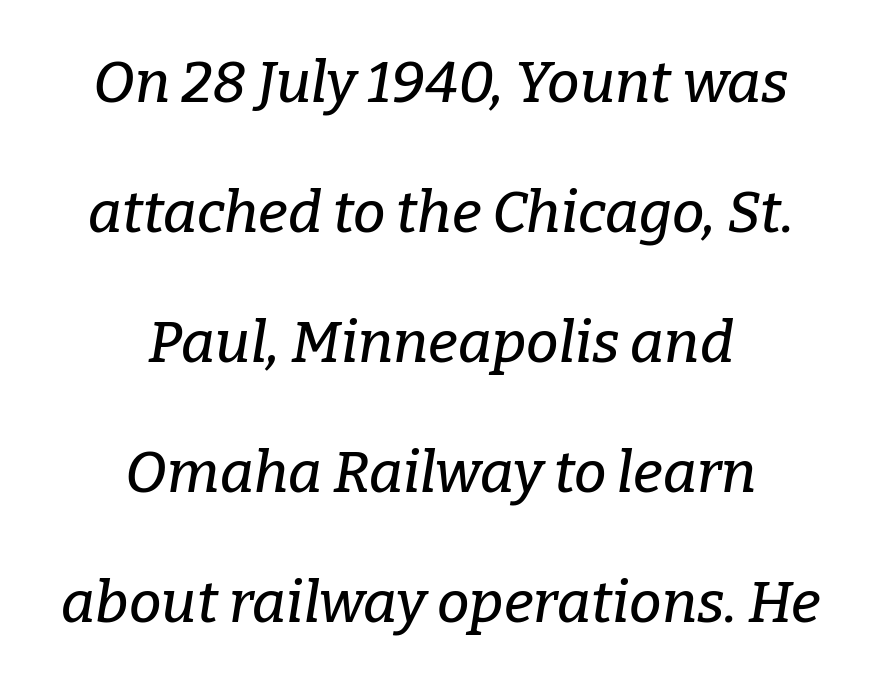
A great deal of white space separates one row of letters from the next. In CSS terms this would be text-align: center. Unlike a clean sans, this face finishes its strokes with serifs. The letters are slanted; this is an italic face. Think of a printed novel: that variable character pitch is what you see here. Is the letter spacing exaggerated? No — it looks like the ordinary default.
